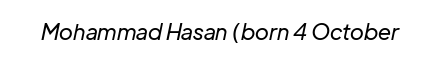
The image shows 22 px text type, italic (leaning right); set normal letter spacing, not underlined.
